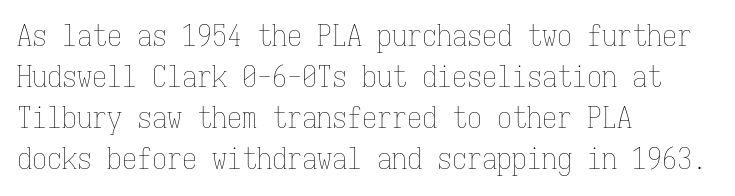
{"italic": "no", "bold": "no", "weight": "thin", "width": "condensed", "stroke_contrast": "low", "x_height": "medium", "monospaced": "yes", "underline": "no", "align": "left", "line_spacing": "normal", "line_spacing_ratio": 1.37, "letter_spacing": "normal", "letter_spacing_em": 0.0, "glyph_px": 30}
